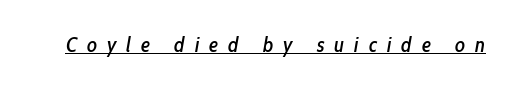
Q: Is the text italic (slanted)? A: Yes, it leans right by about 10 degrees.
Q: Is the text underlined? A: Yes.
Q: Is the spacing between letters normal or unusually wide? A: Unusually wide.
